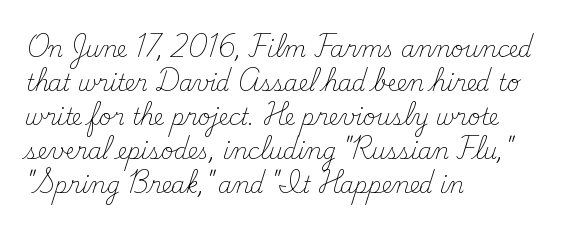
Q: Is the text bold? A: No.
Q: Is the text italic (slanted)? A: Yes.
Q: Is the text underlined? A: No.
Q: How is the paragraph aligned? A: Left-aligned.
Q: Is the spacing between letters normal or unusually wide? A: Normal.
Q: Is the spacing between lines tight, normal or loose? A: Normal.
